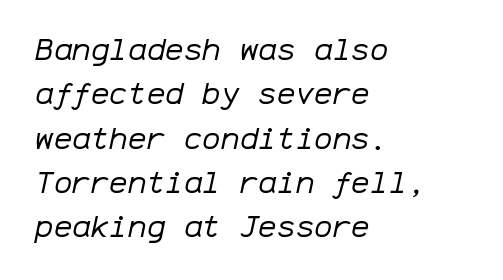
Do the characters align in a grid? Yes, the font is monospaced. Does the copy run flush right? No — it runs flush left. Slanted lettering throughout. Characters follow at the spacing the type designer built in. Honestly, the row spacing looks completely unremarkable.
